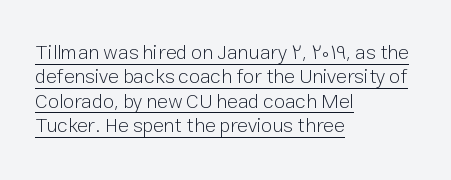
The image shows 20 px text type, upright; set left-aligned, line spacing 1.22x, normal letter spacing, underlined.
